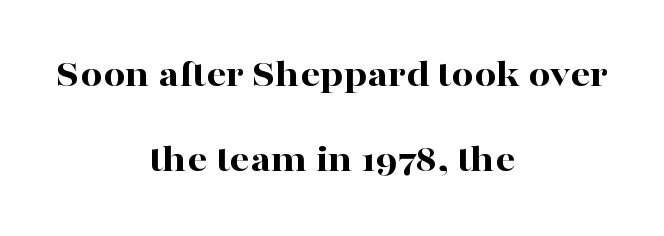
Characters remain perfectly vertical along every line. The block of text is sparse from top to bottom, with ample space between rows. To sum up the face: it has serifs. The passage shown has conventional tracking throughout.
